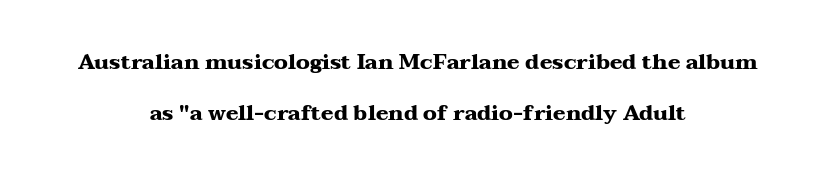
{"italic": "no", "bold": "yes", "underline": "no", "align": "center", "line_spacing": "loose", "line_spacing_ratio": 2.43, "letter_spacing": "normal", "letter_spacing_em": 0.0, "glyph_px": 21}
